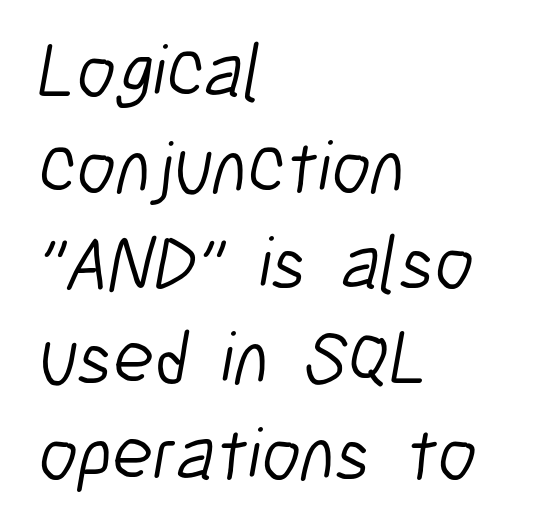
Is the block centered? No — it sits flush against the left margin. Evenly set lines give the paragraph a standard silhouette. The face used here is proportionally spaced, like ordinary book or web type. Regarding serifs, this sample does without them. No extra tracking has been applied to these lines.
